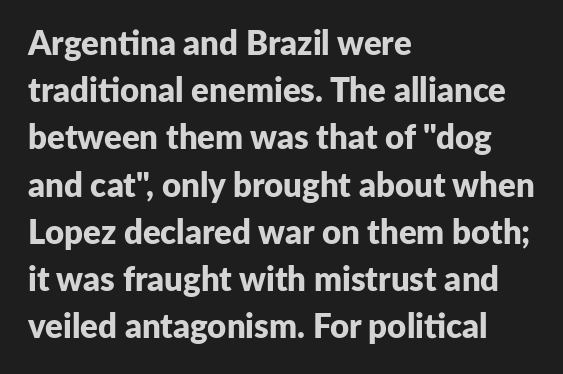
{"serif": "no", "italic": "no", "bold": "yes", "weight": "bold", "width": "normal", "stroke_contrast": "low", "x_height": "medium", "monospaced": "no", "underline": "no", "align": "left", "line_spacing": "normal", "line_spacing_ratio": 1.43, "letter_spacing": "normal", "letter_spacing_em": 0.0, "glyph_px": 33}
